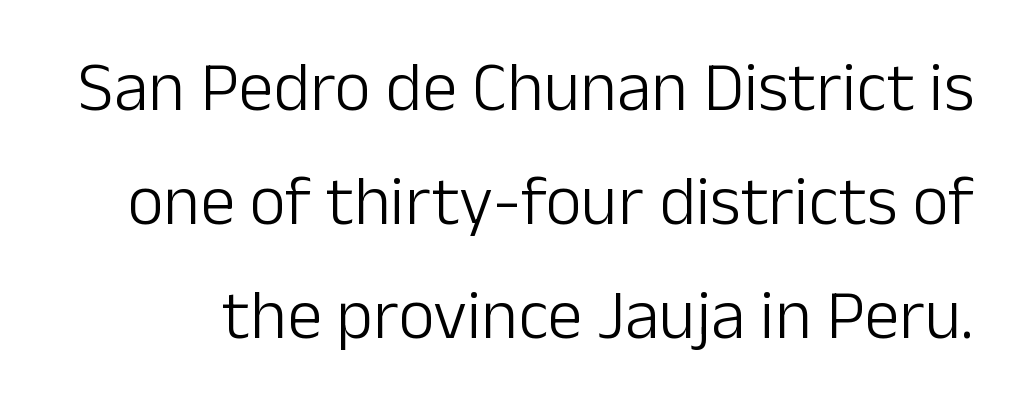
{"serif": "no", "italic": "no", "bold": "no", "weight": "light", "width": "normal", "stroke_contrast": "low", "x_height": "medium", "monospaced": "no", "underline": "no", "line_spacing": "normal", "line_spacing_ratio": 1.63, "letter_spacing": "normal", "letter_spacing_em": 0.0, "glyph_px": 70}
